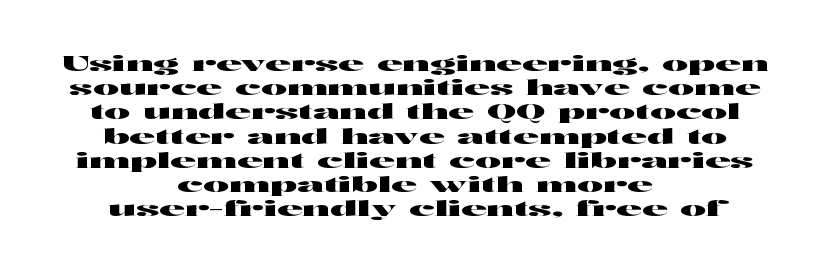
{"italic": "no", "underline": "no", "align": "center", "line_spacing": "tight", "line_spacing_ratio": 1.1, "letter_spacing": "normal", "letter_spacing_em": 0.0, "glyph_px": 22}
